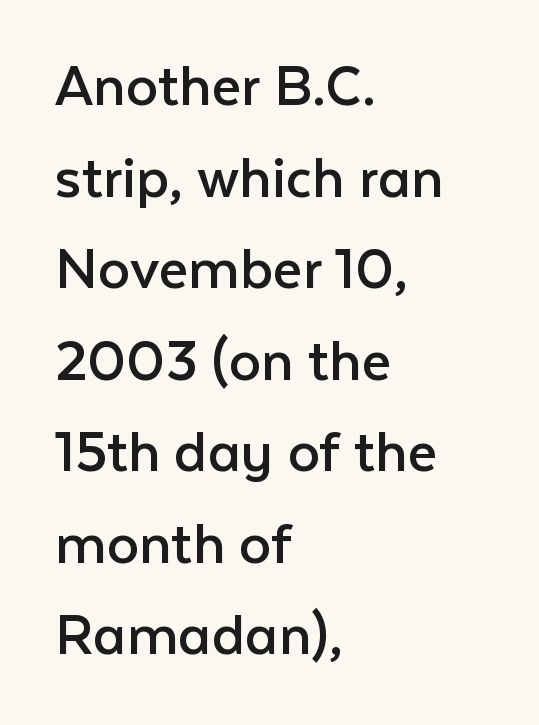
{"serif": "no", "italic": "no", "bold": "no", "weight": "regular", "width": "normal", "stroke_contrast": "low", "x_height": "medium", "monospaced": "no", "underline": "no", "align": "left", "line_spacing": "normal", "line_spacing_ratio": 1.43, "letter_spacing": "normal", "letter_spacing_em": 0.0, "glyph_px": 64}
